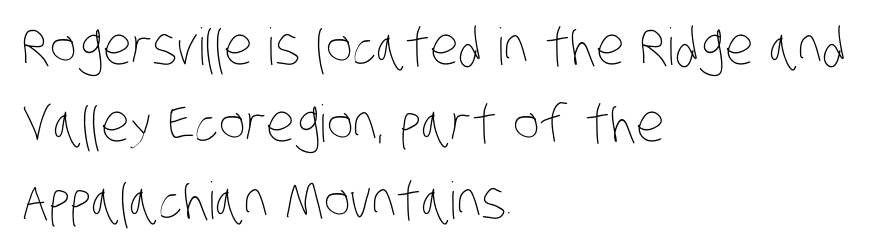
Q: Is the text bold? A: No.
Q: Is the text underlined? A: No.
Q: How is the paragraph aligned? A: Left-aligned.
Q: Is the spacing between letters normal or unusually wide? A: Normal.
Q: Is the spacing between lines tight, normal or loose? A: Normal.
Q: Width (condensed, normal, or wide)? A: Condensed.
Q: Stroke contrast? A: Low.
Q: x-height? A: Large.
Q: Monospaced? A: No.
